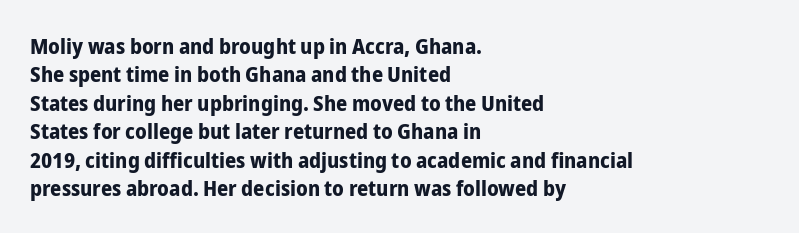
This is the regular roman posture of the typeface. The lines in this sample share a left origin and differ only in where they stop. Standard letterfit; no display-style spreading of the glyphs. Heavy-handed strokes throughout: this text is bold. The space directly below the letters is spotless.
